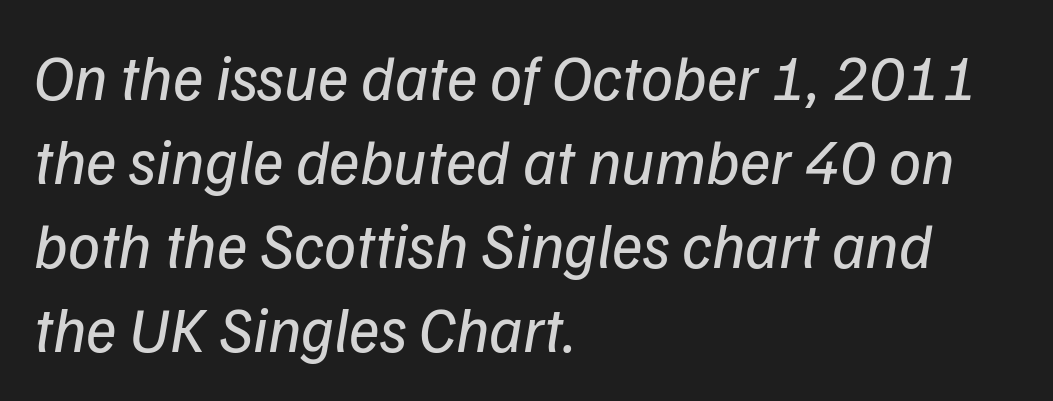
The image shows 64 px regular-weight type, italic (leaning right); set left-aligned, normal line spacing (1.31x), normal letter spacing, not underlined; low stroke contrast and a medium x-height.
